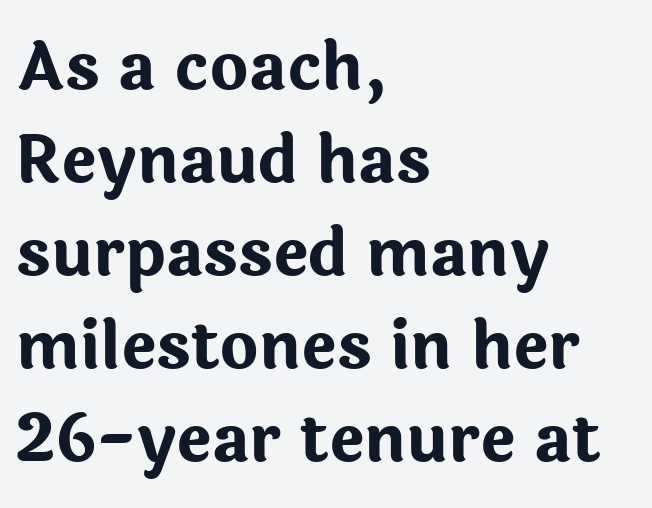
Q: Is the text bold? A: Yes.
Q: Is the text italic (slanted)? A: No, it is upright.
Q: Is the typeface a serif or a sans-serif typeface? A: Sans-serif.
Q: Is the text underlined? A: No.
Q: How is the paragraph aligned? A: Left-aligned.
Q: Is the spacing between letters normal or unusually wide? A: Normal.
Q: Is the spacing between lines tight, normal or loose? A: Normal.
Q: Width (condensed, normal, or wide)? A: Normal.
Q: Stroke contrast? A: Low.
Q: x-height? A: Medium.
Q: Monospaced? A: No.
